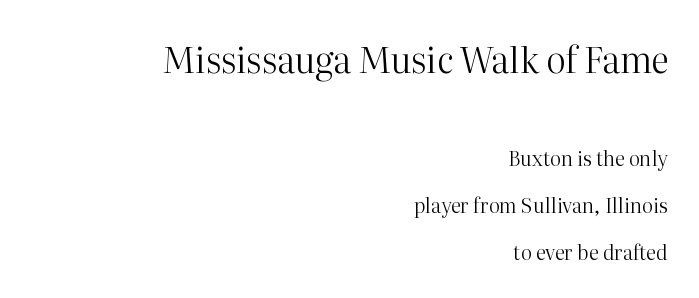
Q: Is the text bold? A: No.
Q: Is the text italic (slanted)? A: No, it is upright.
Q: Is the typeface a serif or a sans-serif typeface? A: Serif.
Q: Is the text underlined? A: No.
Q: How is the paragraph aligned? A: Right-aligned.
Q: Is the spacing between letters normal or unusually wide? A: Normal.
Q: Is the spacing between lines tight, normal or loose? A: Loose.
Q: Which block of text is set in a larger size, the first (top) or the second (bottom)? A: The first (top) one.
Q: Width (condensed, normal, or wide)? A: Normal.
Q: Stroke contrast? A: High.
Q: x-height? A: Medium.
Q: Monospaced? A: No.
